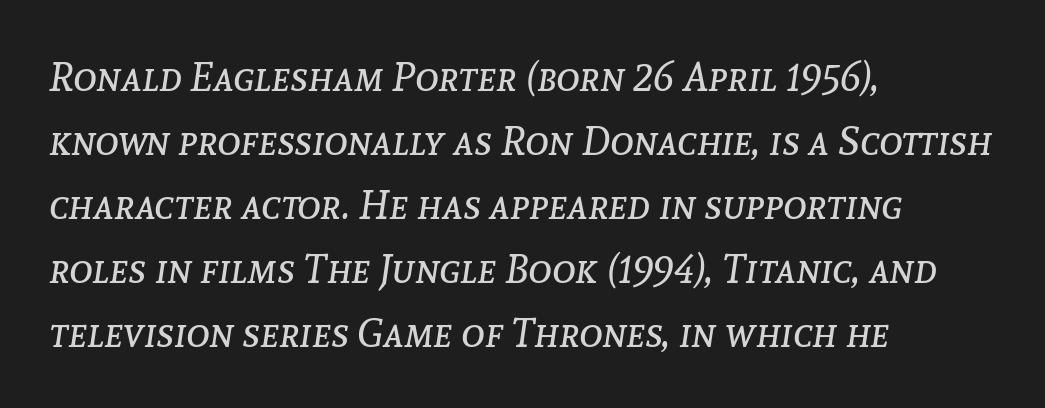
Q: Is the text bold? A: No.
Q: Is the text italic (slanted)? A: Yes, it leans right by about 8 degrees.
Q: Is the text underlined? A: No.
Q: How is the paragraph aligned? A: Left-aligned.
Q: Is the spacing between letters normal or unusually wide? A: Normal.
Q: Is the spacing between lines tight, normal or loose? A: Normal.
Q: Width (condensed, normal, or wide)? A: Normal.
Q: Stroke contrast? A: Low.
Q: x-height? A: Medium.
Q: Monospaced? A: No.
